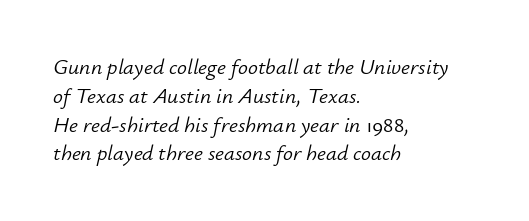
Notice how the passage keeps a crisp vertical edge on the left only. Is this a heavy cut? Hardly; it is regular or lighter. The space beneath each line is pristine and unruled. Evenly set lines give the paragraph a standard silhouette.
